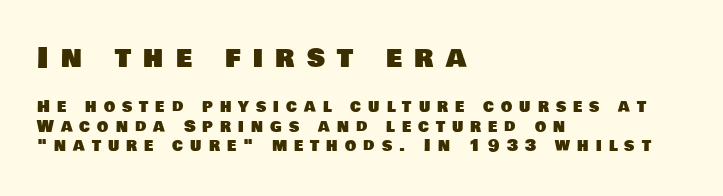
The image shows 28 px sans-serif type; set left-aligned, line spacing 1.23x, unusually wide letter spacing (+0.44 em), not underlined; the first (top) block is 1.75x larger; low stroke contrast and a large x-height.
